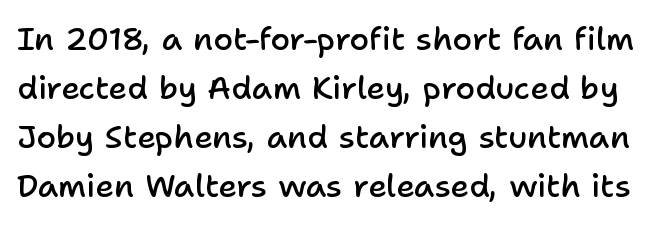
Letters rest on an invisible, unmarked baseline. Words appear dense and cohesive because spacing is normal. The text was rendered using a sans face with plain stroke endings. Characters remain perfectly vertical along every line. Every letter is mildly thick-stroked: semibold rather than bold.
